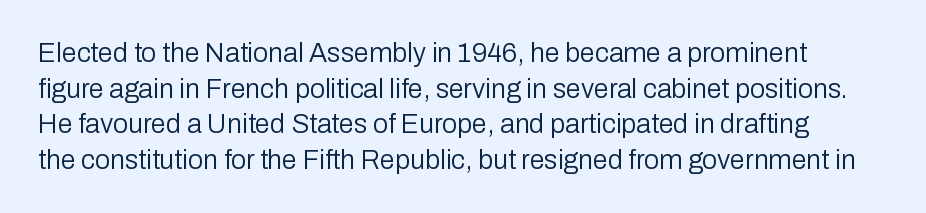
The image shows 27 px text type, upright; set normal line spacing (1.32x), normal letter spacing, not underlined.
